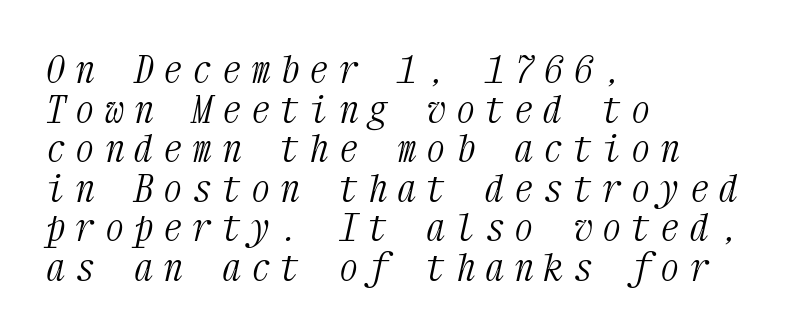
{"serif": "yes", "italic": "yes", "lean": "right", "slant_degrees": 12, "bold": "no", "weight": "light", "width": "condensed", "stroke_contrast": "medium", "x_height": "medium", "monospaced": "yes", "underline": "no", "align": "left", "line_spacing": "tight", "line_spacing_ratio": 1.04, "letter_spacing": "wide", "letter_spacing_em": 0.27, "glyph_px": 38}
